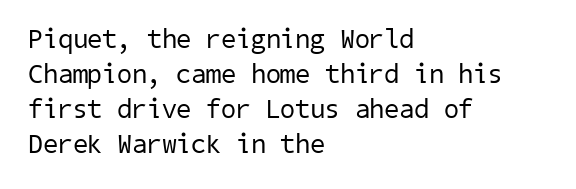
Leading: standard. Characters follow at the spacing the type designer built in. Where is the straight margin? On the left. A quiet, ordinary-to-light weight characterises the typeface. Decoration check: the copy has no underline.
